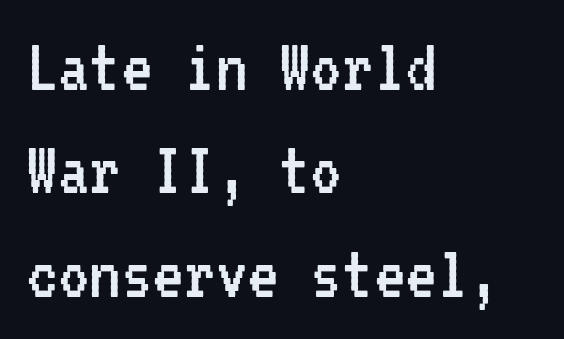
Q: Is the text bold? A: No.
Q: Is the text italic (slanted)? A: No, it is upright.
Q: Is the typeface a serif or a sans-serif typeface? A: Sans-serif.
Q: Is the text underlined? A: No.
Q: How is the paragraph aligned? A: Left-aligned.
Q: Is the spacing between letters normal or unusually wide? A: Normal.
Q: Is the spacing between lines tight, normal or loose? A: Normal.
Q: Width (condensed, normal, or wide)? A: Condensed.
Q: Stroke contrast? A: Low.
Q: x-height? A: Medium.
Q: Monospaced? A: Yes.
